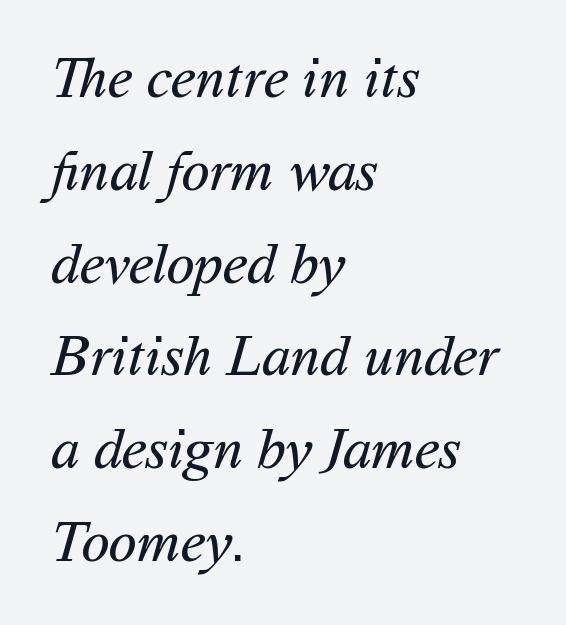
{"serif": "no", "bold": "no", "weight": "regular", "width": "normal", "stroke_contrast": "medium", "x_height": "medium", "monospaced": "no", "underline": "no", "align": "left", "line_spacing": "normal", "line_spacing_ratio": 1.6, "letter_spacing": "normal", "letter_spacing_em": 0.0, "glyph_px": 58}
